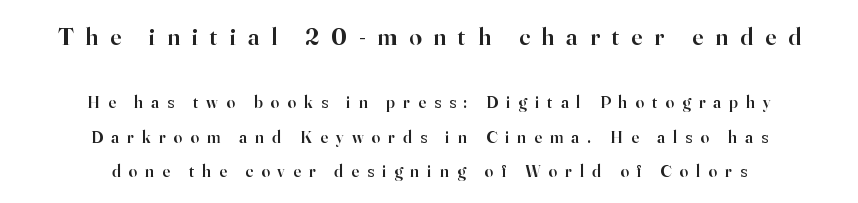
Q: Is the text bold? A: Semi-bold.
Q: Is the text italic (slanted)? A: No, it is upright.
Q: Is the text underlined? A: No.
Q: How is the paragraph aligned? A: Centered.
Q: Is the spacing between letters normal or unusually wide? A: Unusually wide.
Q: Is the spacing between lines tight, normal or loose? A: Loose.
Q: Which block of text is set in a larger size, the first (top) or the second (bottom)? A: The first (top) one.
